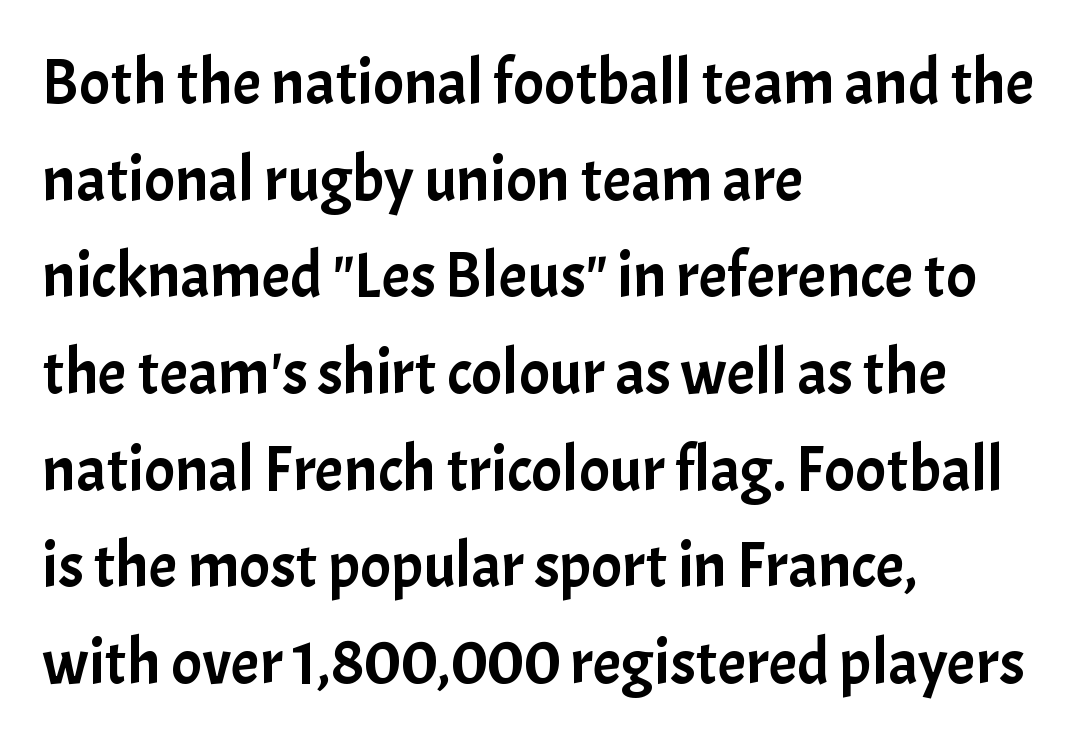
The image shows 64 px sans-serif type, upright; set left-aligned, normal line spacing (1.51x), normal letter spacing, not underlined; low stroke contrast and a medium x-height.
